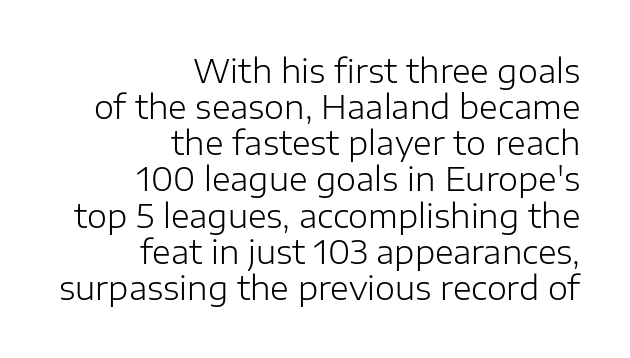
The image shows 32 px light sans-serif type, upright; set right-aligned, tight line spacing (1.13x), normal letter spacing, not underlined; low stroke contrast and a medium x-height.
